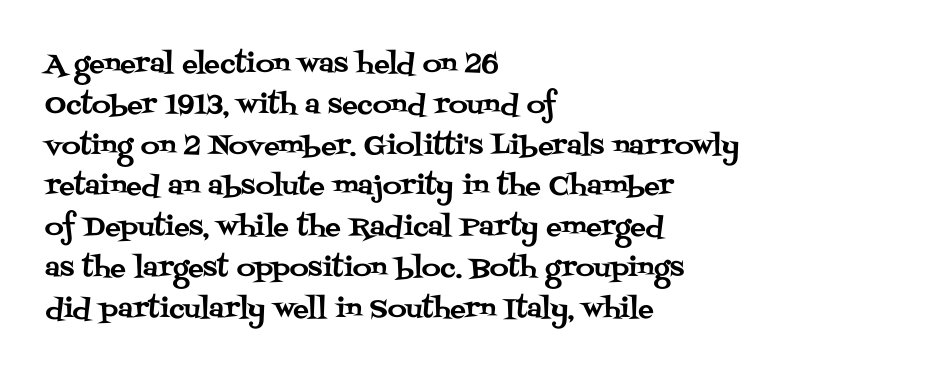
Q: Is the text italic (slanted)? A: No, it is upright.
Q: Is the text underlined? A: No.
Q: How is the paragraph aligned? A: Left-aligned.
Q: Is the spacing between letters normal or unusually wide? A: Normal.
Q: Is the spacing between lines tight, normal or loose? A: Normal.
